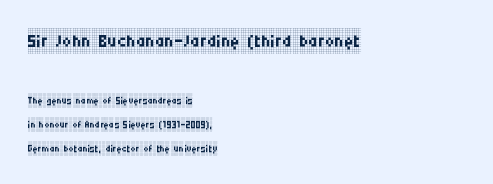
Q: Is the text bold? A: No.
Q: Is the text italic (slanted)? A: No, it is upright.
Q: Is the text underlined? A: No.
Q: How is the paragraph aligned? A: Left-aligned.
Q: Is the spacing between letters normal or unusually wide? A: Normal.
Q: Is the spacing between lines tight, normal or loose? A: Normal.
Q: Which block of text is set in a larger size, the first (top) or the second (bottom)? A: The first (top) one.
